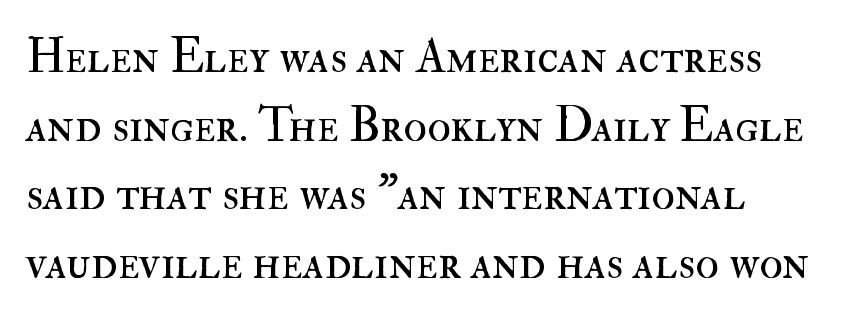
{"italic": "no", "bold": "no", "weight": "regular", "width": "normal", "stroke_contrast": "high", "x_height": "small", "monospaced": "no", "underline": "no", "line_spacing": "normal", "line_spacing_ratio": 1.43, "letter_spacing": "normal", "letter_spacing_em": 0.0, "glyph_px": 48}
